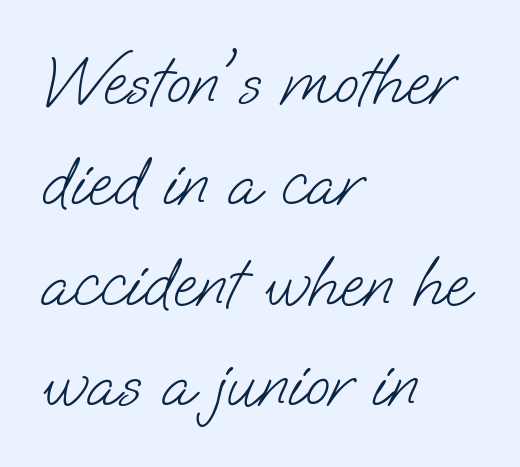
The image shows 71 px light sans-serif type; set left-aligned, normal line spacing (1.42x), normal letter spacing, not underlined; low stroke contrast and a small x-height.
